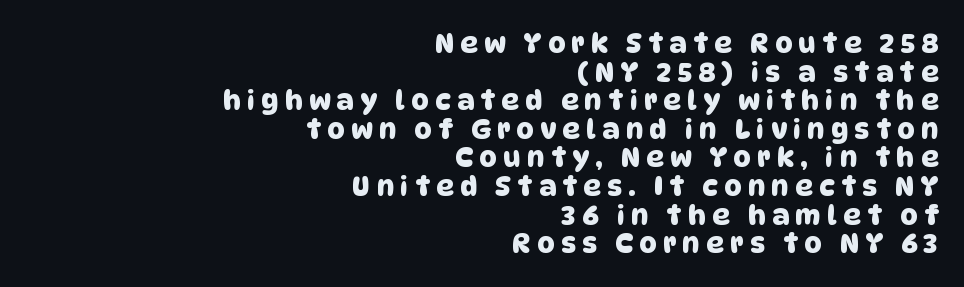
{"underline": "no", "align": "right", "line_spacing": "tight", "line_spacing_ratio": 1.06, "letter_spacing": "wide", "letter_spacing_em": 0.24, "glyph_px": 27}
